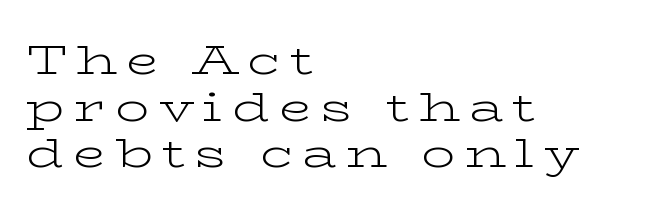
Q: Is the text bold? A: No.
Q: Is the text italic (slanted)? A: No, it is upright.
Q: Is the typeface a serif or a sans-serif typeface? A: Serif.
Q: Is the text underlined? A: No.
Q: How is the paragraph aligned? A: Left-aligned.
Q: Is the spacing between letters normal or unusually wide? A: Unusually wide.
Q: Is the spacing between lines tight, normal or loose? A: Tight.
Q: Width (condensed, normal, or wide)? A: Wide.
Q: Stroke contrast? A: Low.
Q: x-height? A: Medium.
Q: Monospaced? A: No.
